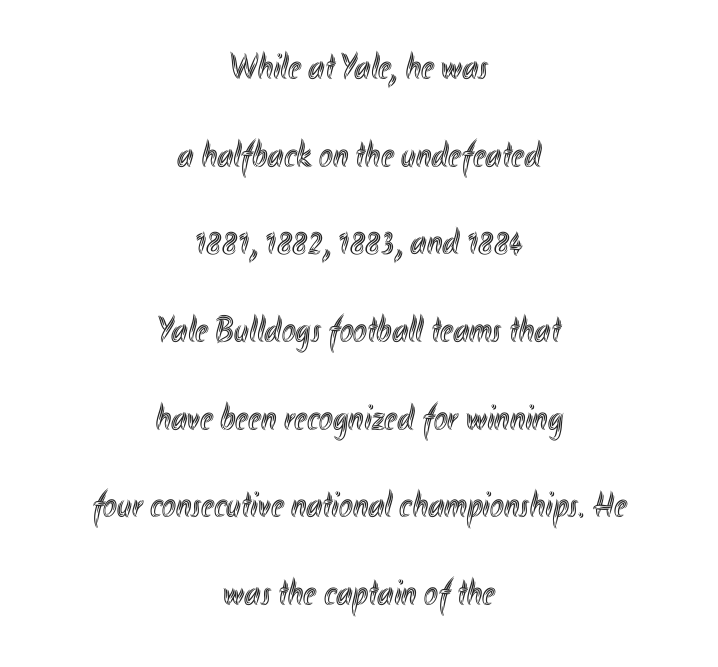
The image shows 37 px condensed type; set centered, loose line spacing (2.37x), normal letter spacing, not underlined; a small x-height.
